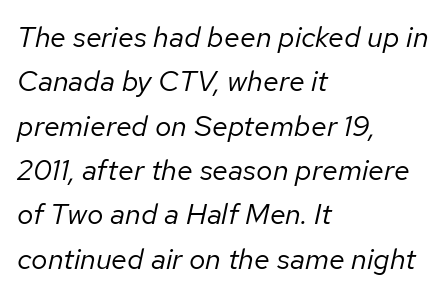
Notice how the stems are inclined rather than vertical — that's the hallmark of italics. Rows of type keep a routine distance in the vertical direction. The paragraph shown leans on its left margin. Each letter keeps its own natural width here, so spacing adapts to shape.
